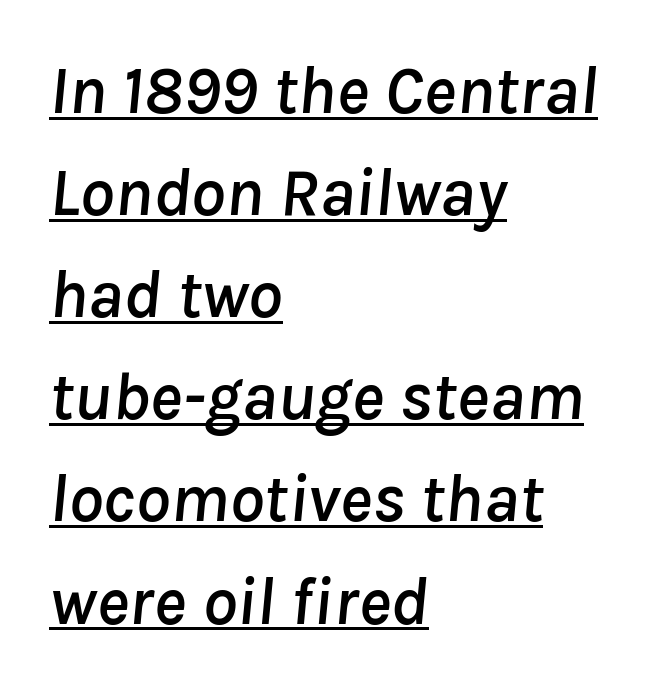
The image shows 69 px text type, italic (leaning right); set left-aligned, normal line spacing (1.48x), normal letter spacing, underlined; low stroke contrast and a medium x-height.
